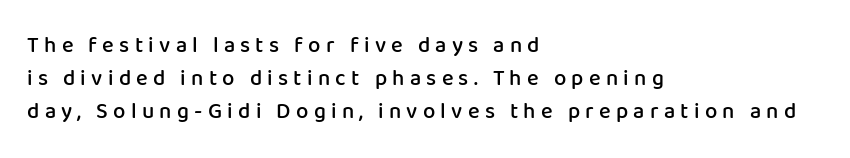
{"italic": "no", "bold": "semi", "underline": "no", "align": "left", "line_spacing": "normal", "line_spacing_ratio": 1.49, "letter_spacing": "wide", "letter_spacing_em": 0.24, "glyph_px": 22}
